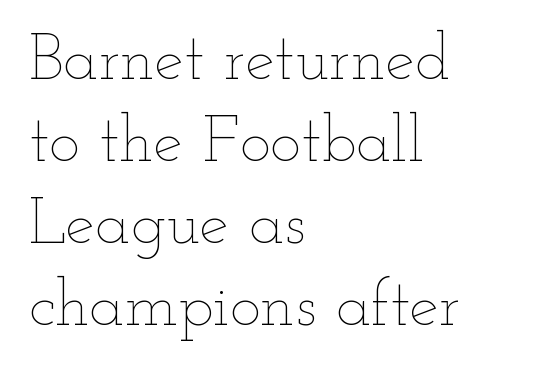
Between one letter and the next there's only the usual sliver of space. The paragraph has a hard left edge and a soft right edge. Stem width sits at or under what a default text font uses. The rendering uses natural spacing where letterforms have individual widths. Vertical strokes here are truly vertical.
